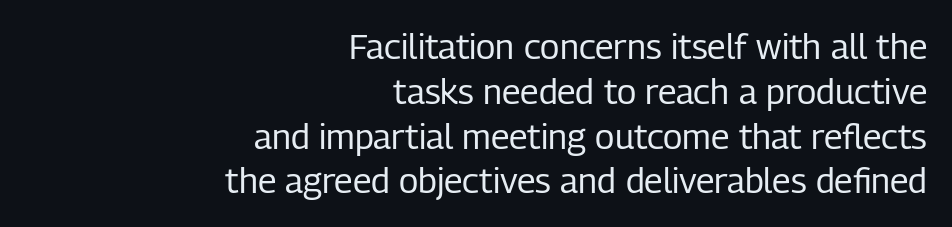
Q: Is the text bold? A: No.
Q: Is the text italic (slanted)? A: No, it is upright.
Q: Is the typeface a serif or a sans-serif typeface? A: Sans-serif.
Q: Is the text underlined? A: No.
Q: How is the paragraph aligned? A: Right-aligned.
Q: Is the spacing between letters normal or unusually wide? A: Normal.
Q: Is the spacing between lines tight, normal or loose? A: Normal.
Q: Width (condensed, normal, or wide)? A: Condensed.
Q: Stroke contrast? A: Low.
Q: x-height? A: Medium.
Q: Monospaced? A: No.
